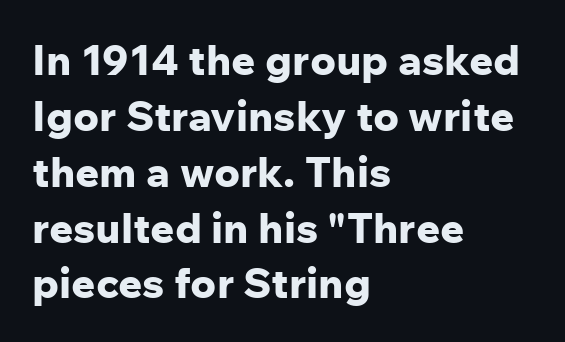
{"serif": "no", "italic": "no", "bold": "yes", "weight": "bold", "width": "normal", "stroke_contrast": "low", "x_height": "medium", "monospaced": "no", "underline": "no", "align": "left", "line_spacing": "normal", "line_spacing_ratio": 1.33, "letter_spacing": "normal", "letter_spacing_em": 0.0, "glyph_px": 42}
